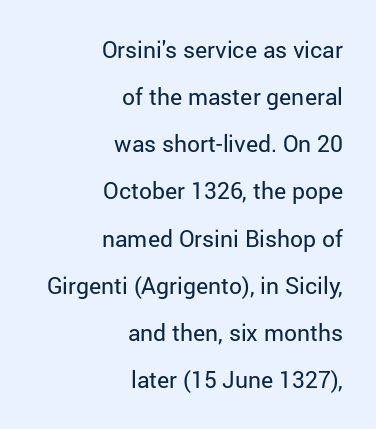
{"italic": "no", "bold": "no", "underline": "no", "align": "right", "line_spacing": "loose", "line_spacing_ratio": 2.05, "letter_spacing": "normal", "letter_spacing_em": 0.0, "glyph_px": 23}
